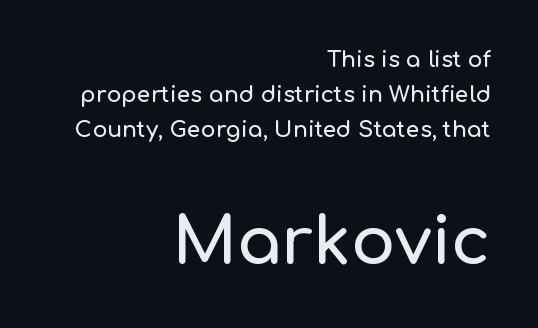
The image shows 66 px sans-serif type, upright; set right-aligned, normal line spacing (1.6x), normal letter spacing, not underlined; the second (bottom) block is 3.0x larger; low stroke contrast and a medium x-height.
